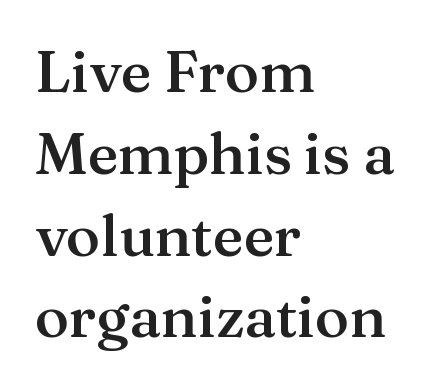
The image shows 58 px semibold serif type, upright; set left-aligned, normal line spacing (1.41x), normal letter spacing, not underlined; medium stroke contrast and a medium x-height.
